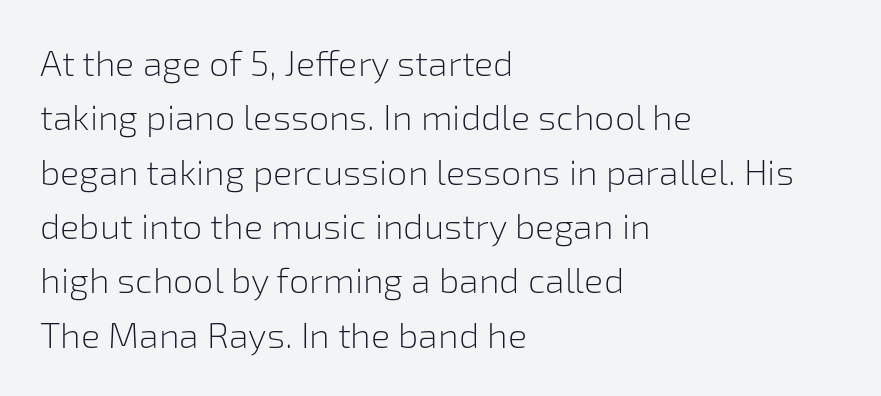
{"serif": "no", "italic": "no", "bold": "no", "weight": "light", "width": "normal", "stroke_contrast": "low", "x_height": "medium", "monospaced": "no", "underline": "no", "align": "left", "line_spacing": "normal", "line_spacing_ratio": 1.51, "letter_spacing": "normal", "letter_spacing_em": 0.0, "glyph_px": 36}
